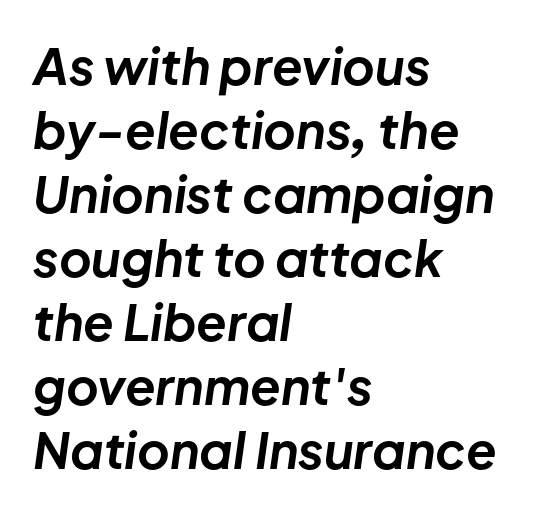
The image shows 50 px bold type, italic (leaning right); set left-aligned, normal line spacing (1.28x), normal letter spacing, not underlined; low stroke contrast and a medium x-height.
